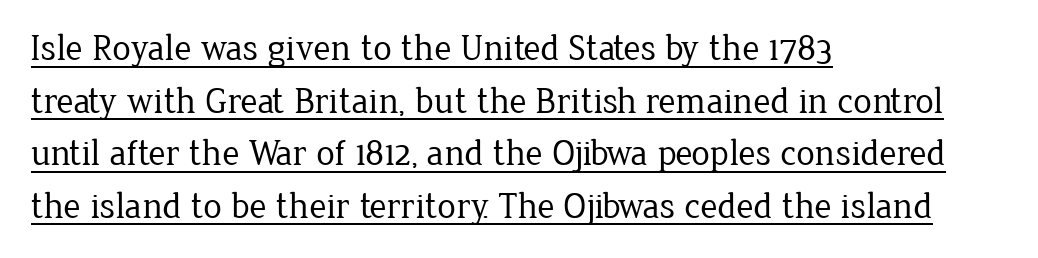
{"serif": "yes", "italic": "no", "bold": "no", "weight": "regular", "width": "normal", "stroke_contrast": "low", "x_height": "medium", "monospaced": "no", "underline": "yes", "align": "left", "line_spacing": "normal", "line_spacing_ratio": 1.42, "letter_spacing": "normal", "letter_spacing_em": 0.0, "glyph_px": 37}
